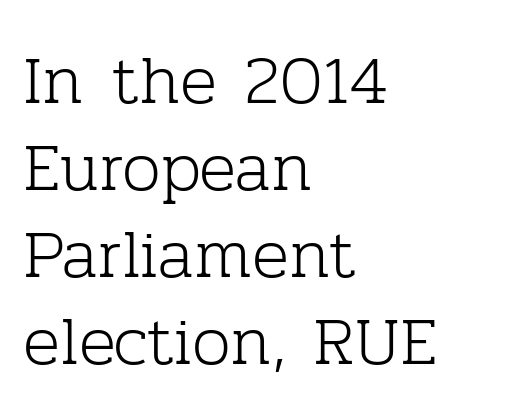
The image shows 69 px light serif type, upright; set left-aligned, normal line spacing (1.26x), normal letter spacing, not underlined; low stroke contrast and a medium x-height.
